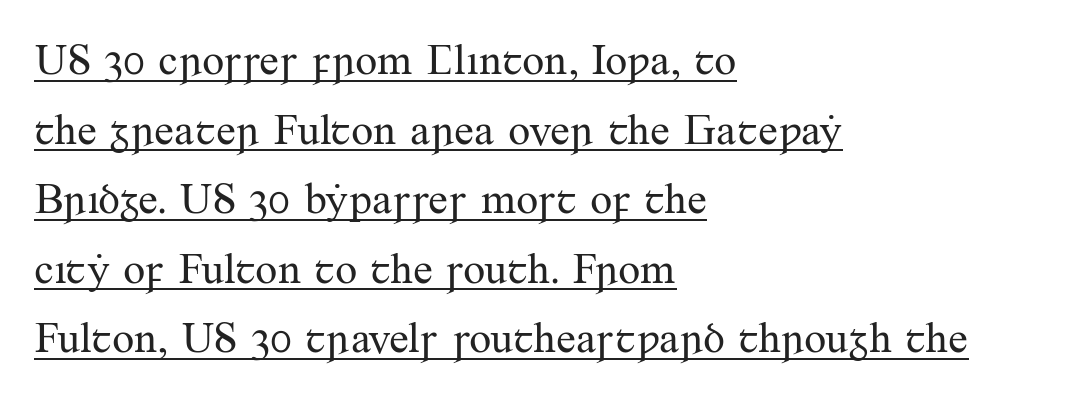
{"serif": "yes", "italic": "no", "bold": "no", "weight": "regular", "width": "normal", "stroke_contrast": "medium", "x_height": "small", "monospaced": "no", "underline": "yes", "align": "left", "line_spacing": "normal", "line_spacing_ratio": 1.58, "letter_spacing": "normal", "letter_spacing_em": 0.0, "glyph_px": 44}
